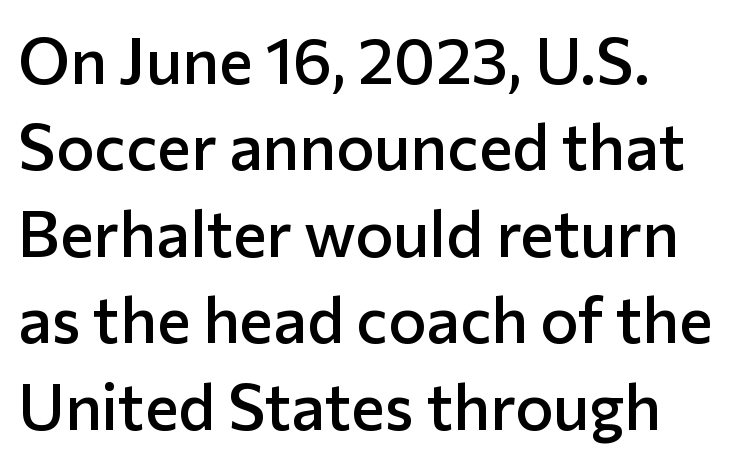
Q: Is the text bold? A: Semi-bold.
Q: Is the text italic (slanted)? A: No, it is upright.
Q: Is the typeface a serif or a sans-serif typeface? A: Sans-serif.
Q: Is the text underlined? A: No.
Q: Is the spacing between letters normal or unusually wide? A: Normal.
Q: Is the spacing between lines tight, normal or loose? A: Normal.
Q: Width (condensed, normal, or wide)? A: Normal.
Q: Stroke contrast? A: Low.
Q: x-height? A: Medium.
Q: Monospaced? A: No.
